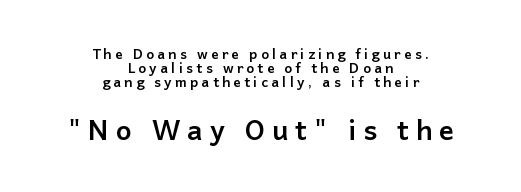
The image shows 28 px semibold sans-serif type, upright; set centered, tight line spacing (0.99x), unusually wide letter spacing (+0.23 em), not underlined; the second (bottom) block is 2.0x larger; low stroke contrast and a medium x-height.
